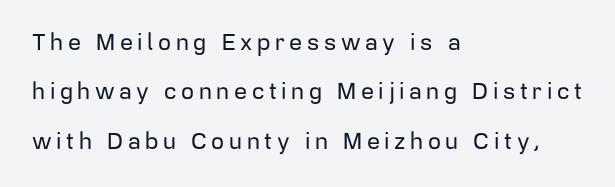
Display-style spreading of the glyphs; the letterfit is very open. Check the space under the baseline: it is left empty. All the whitespace from short lines collects on the right. The specimen reads as upright at a glance. Leading is clearly above the norm, producing a sparse column.
